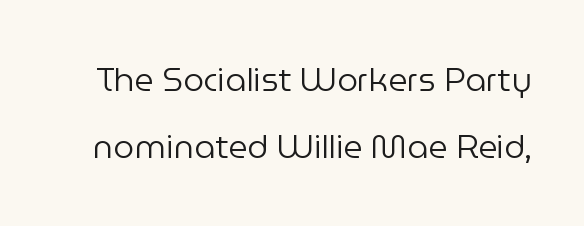
{"serif": "no", "italic": "no", "bold": "no", "weight": "regular", "width": "normal", "stroke_contrast": "low", "x_height": "medium", "monospaced": "no", "underline": "no", "line_spacing": "loose", "line_spacing_ratio": 2.02, "letter_spacing": "normal", "letter_spacing_em": 0.0, "glyph_px": 33}
